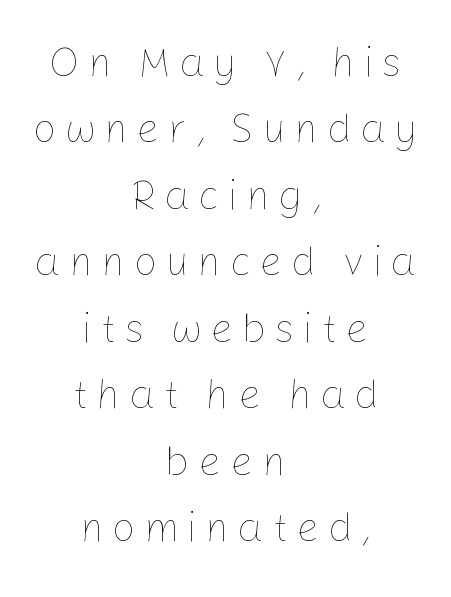
The leading is moderate, giving the passage an even texture. Honestly, the letter spacing is so wide it's the main thing you notice. Each stroke keeps to a modest, everyday thickness or less. The whitespace from short lines is split evenly between both sides.
